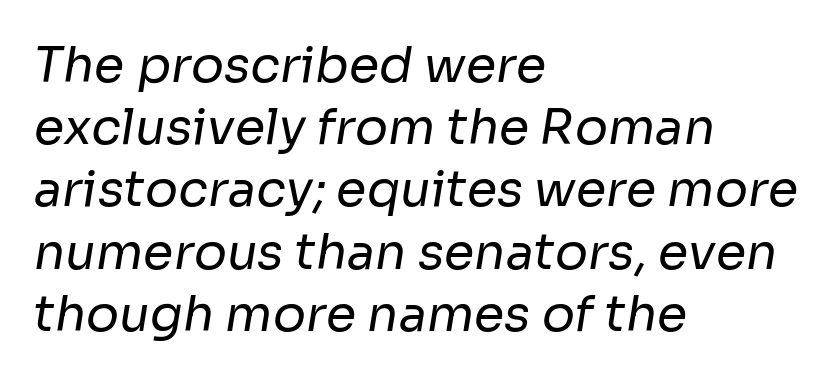
The image shows 49 px regular-weight sans-serif type; set left-aligned, normal line spacing (1.27x), normal letter spacing, not underlined; low stroke contrast and a medium x-height.
